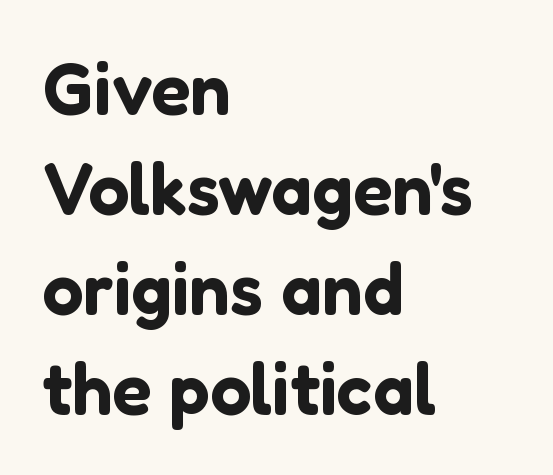
Q: Is the text italic (slanted)? A: No, it is upright.
Q: Is the typeface a serif or a sans-serif typeface? A: Sans-serif.
Q: Is the text underlined? A: No.
Q: How is the paragraph aligned? A: Left-aligned.
Q: Is the spacing between letters normal or unusually wide? A: Normal.
Q: Is the spacing between lines tight, normal or loose? A: Normal.
Q: Width (condensed, normal, or wide)? A: Normal.
Q: Stroke contrast? A: Low.
Q: x-height? A: Medium.
Q: Monospaced? A: No.
